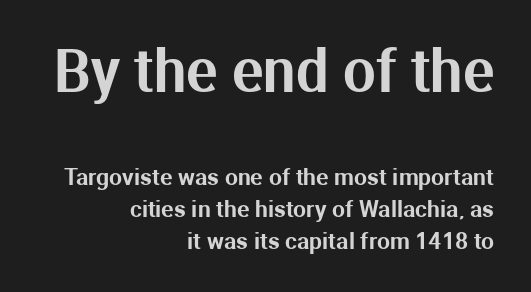
The image shows 58 px sans-serif type, upright; set right-aligned, normal line spacing (1.38x), normal letter spacing, not underlined; the first (top) block is 2.52x larger; medium stroke contrast and a medium x-height.
